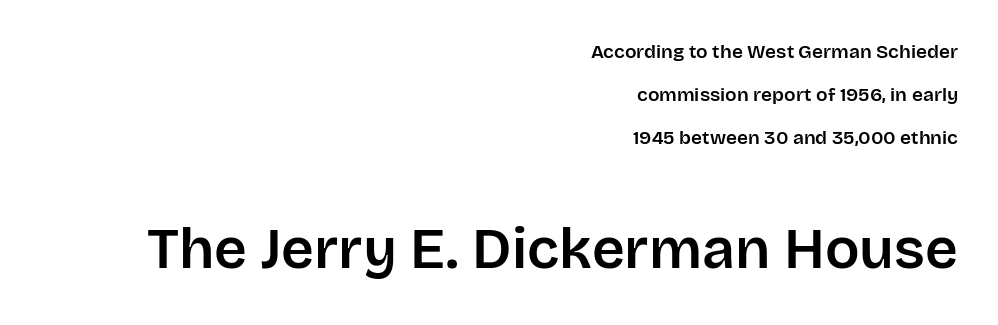
{"serif": "no", "italic": "no", "width": "normal", "stroke_contrast": "low", "x_height": "large", "monospaced": "no", "underline": "no", "align": "right", "line_spacing": "loose", "line_spacing_ratio": 2.26, "letter_spacing": "normal", "letter_spacing_em": 0.0, "larger_block": "second", "size_ratio": 3.0, "glyph_px": 57}
